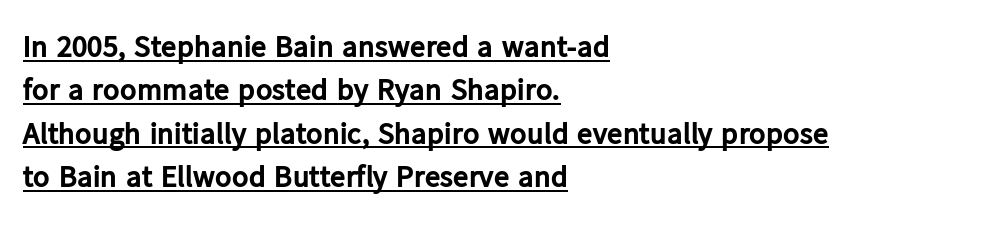
{"serif": "no", "italic": "no", "bold": "yes", "weight": "bold", "width": "normal", "stroke_contrast": "low", "x_height": "medium", "monospaced": "no", "underline": "yes", "align": "left", "line_spacing": "normal", "line_spacing_ratio": 1.4, "letter_spacing": "normal", "letter_spacing_em": 0.0, "glyph_px": 31}
